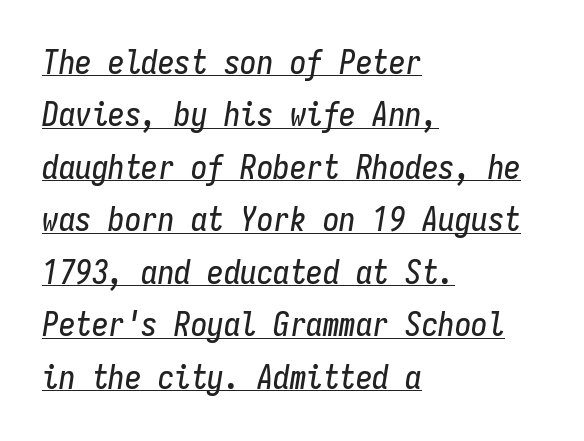
The image shows 33 px condensed type, italic (leaning right), monospaced; set left-aligned, normal line spacing (1.59x), normal letter spacing, underlined; low stroke contrast and a medium x-height.
